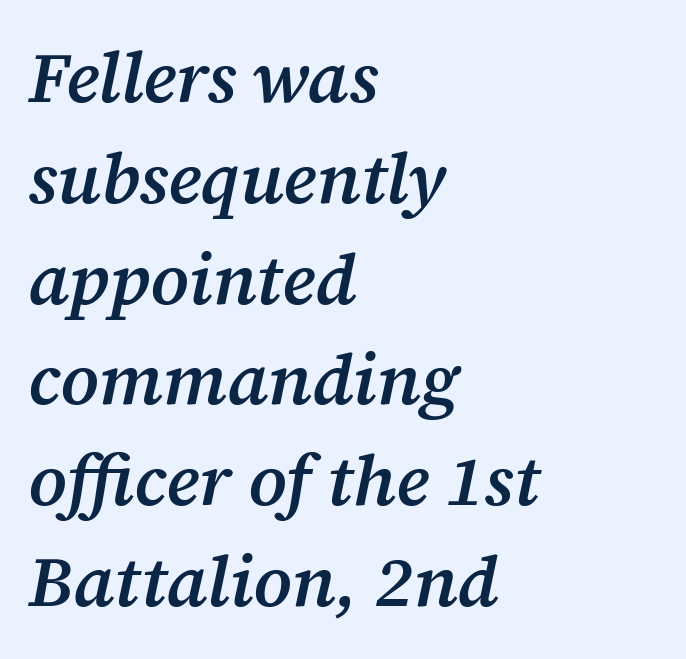
The letters sit at their default tracking, neither squeezed nor spread. Its strokes are somewhat broadened, the hallmark of semibold type. Proportional: the letters do not fall into vertical columns. In terms of letterform style, serifs are clearly present. The text block is weighted toward the left margin, trailing off unevenly rightward. Each row of text sits above clean, open space.
